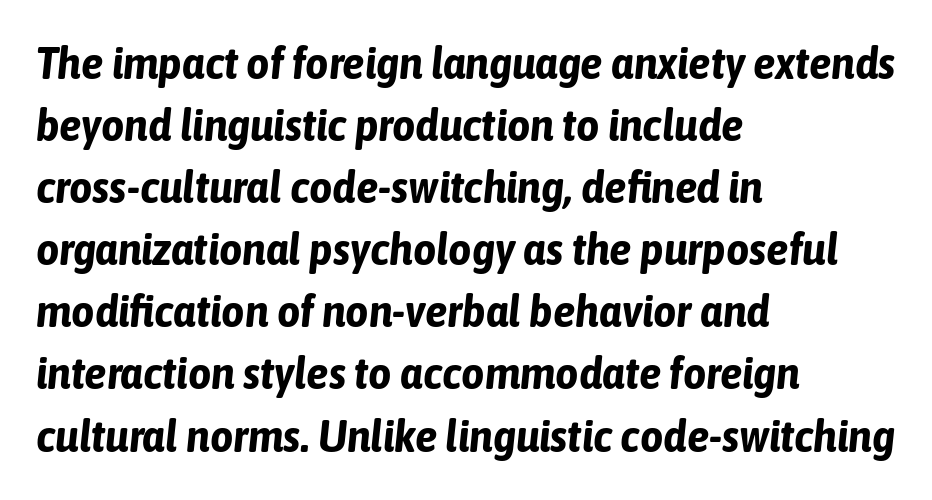
The face used here is rendered with its standard letterfit. Compared with an ordinary text face, these strokes are far heavier — a full bold. Character widths vary here, with narrow letters taking less room than wide ones. The rows are spaced the way most documents space them. The letters are slanted; this is an italic face. Decoration check: the copy has no underline.
